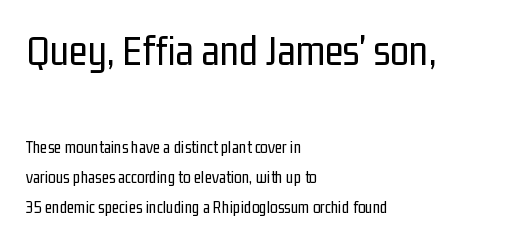
The image shows 43 px regular-weight, condensed sans-serif type, upright; set left-aligned, line spacing 1.78x, normal letter spacing, not underlined; the first (top) block is 2.53x larger; low stroke contrast and a medium x-height.
